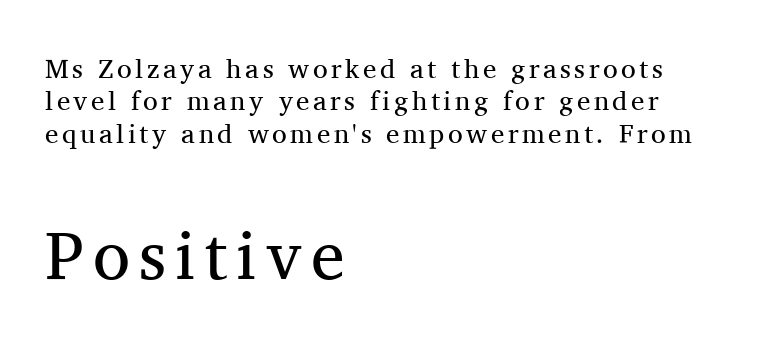
A student would notice the bottom passage is typeset larger than what precedes it. Ink coverage per letter is moderate at most. Lines of text with bare space underneath. The letters carry serifs — small finishing strokes at the ends of their stems. These lines stack with their left ends in a neat column. Is there any slant? The stems are plumb.
